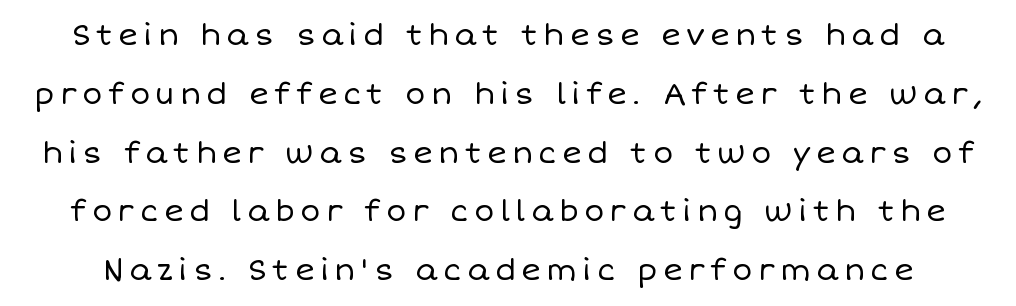
{"italic": "no", "bold": "no", "weight": "regular", "width": "normal", "stroke_contrast": "low", "x_height": "large", "monospaced": "no", "underline": "no", "line_spacing": "loose", "line_spacing_ratio": 1.96, "glyph_px": 30}
